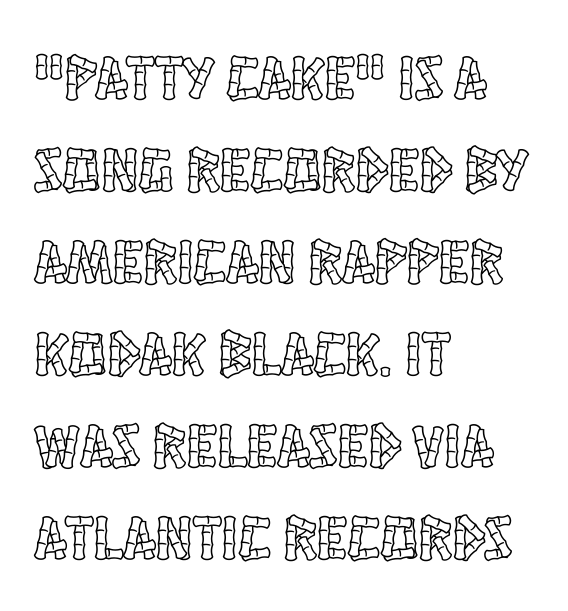
{"italic": "no", "width": "condensed", "x_height": "large", "monospaced": "no", "underline": "no", "align": "left", "line_spacing": "normal", "line_spacing_ratio": 1.46, "letter_spacing": "normal", "letter_spacing_em": 0.0, "glyph_px": 63}
